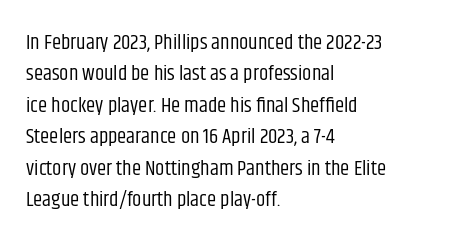
{"italic": "no", "bold": "no", "underline": "no", "align": "left", "line_spacing": "normal", "line_spacing_ratio": 1.5, "letter_spacing": "normal", "letter_spacing_em": 0.0, "glyph_px": 21}
